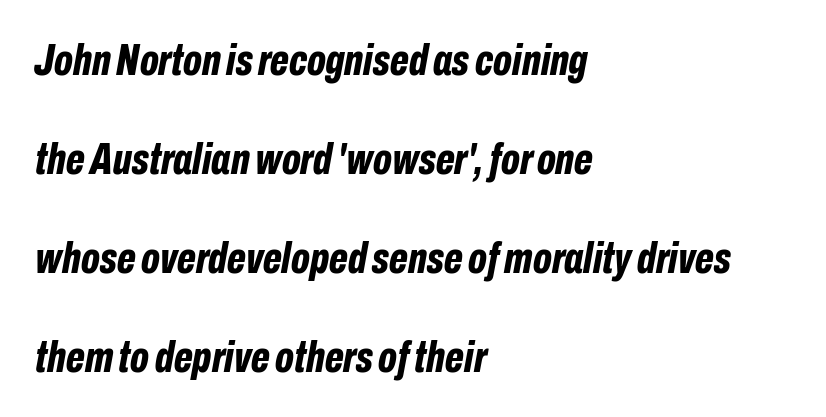
The typesetter chose a ragged-right arrangement here. Airy leading. The face used here has the dense, thick strokes of a bold. A clean baseline with only descenders dipping below it. The whole block is typeset with a tilt.
